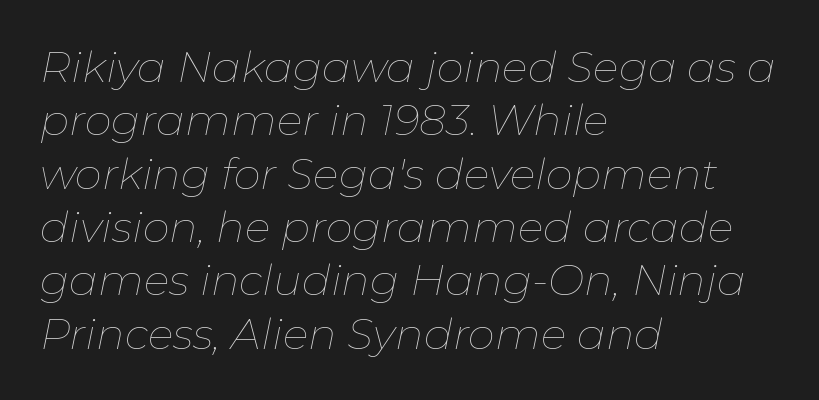
{"italic": "yes", "lean": "right", "slant_degrees": 11, "bold": "no", "weight": "thin", "width": "normal", "stroke_contrast": "low", "x_height": "medium", "monospaced": "no", "underline": "no", "align": "left", "line_spacing_ratio": 1.24, "letter_spacing": "normal", "letter_spacing_em": 0.0, "glyph_px": 43}
